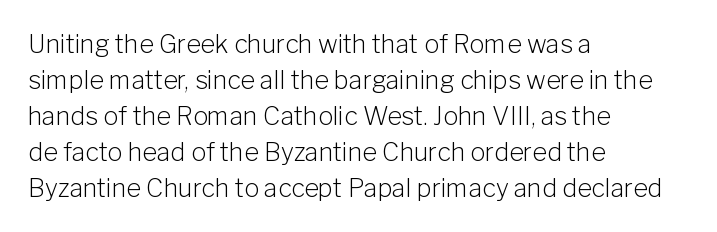
{"italic": "no", "bold": "no", "underline": "no", "align": "left", "line_spacing": "normal", "line_spacing_ratio": 1.44, "letter_spacing": "normal", "letter_spacing_em": 0.0, "glyph_px": 25}
